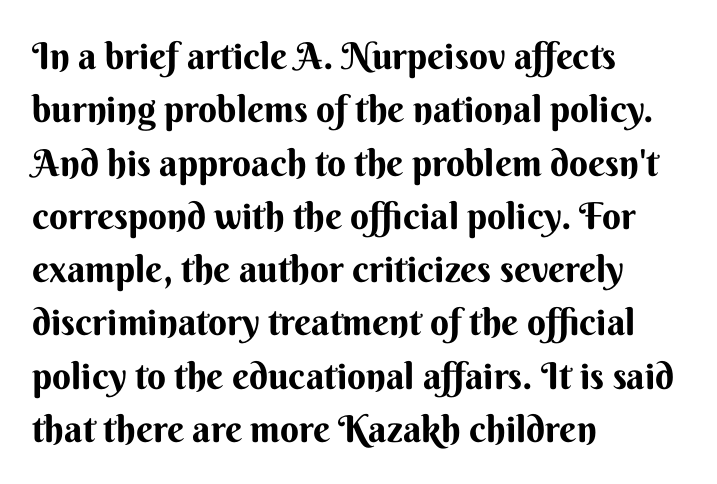
The image shows 37 px bold sans-serif type, upright; set left-aligned, normal line spacing (1.44x), normal letter spacing, not underlined; medium stroke contrast and a small x-height.
